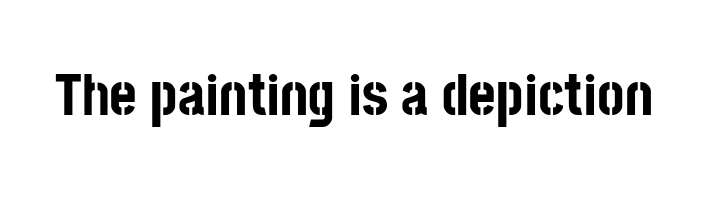
Its strokes are broad and dark, the hallmark of bold type. The passage shown is typeset with a sans-serif family. Rendered with straight, roman letterforms. The space directly below the letters is spotless. Tracking value appears to be zero — textbook default spacing.
